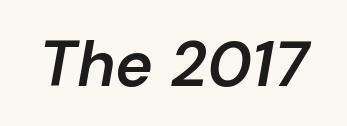
Q: Is the text bold? A: Semi-bold.
Q: Is the text italic (slanted)? A: Yes, it leans right by about 10 degrees.
Q: Is the text underlined? A: No.
Q: Is the spacing between letters normal or unusually wide? A: Normal.
Q: Width (condensed, normal, or wide)? A: Normal.
Q: Stroke contrast? A: Low.
Q: x-height? A: Medium.
Q: Monospaced? A: No.
